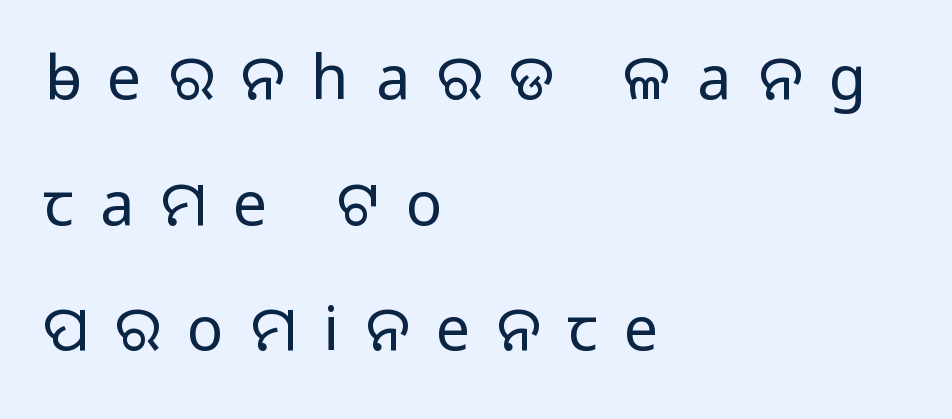
The rendering uses natural spacing where letterforms have individual widths. Look at the bottom of the vertical strokes: they stop flat, with no serifs. Weight: regular or lighter. The face used here is rendered with a markedly widened letterfit. The designer dialed line spacing up above the default. Nobody drew a line under any word here.
